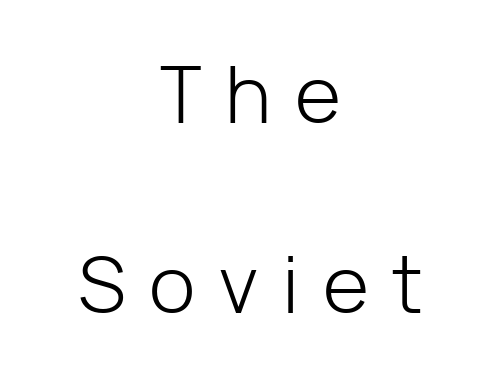
Stems here are at most as thick as an everyday book face. Proportional: the letters do not fall into vertical columns. Unmarked baselines from the first word to the last. Typographically, this falls in the sans-serif category. In terms of leading, this rendering errs on the spacious side. If you folded the block vertically in half, each line would mirror itself in length.
